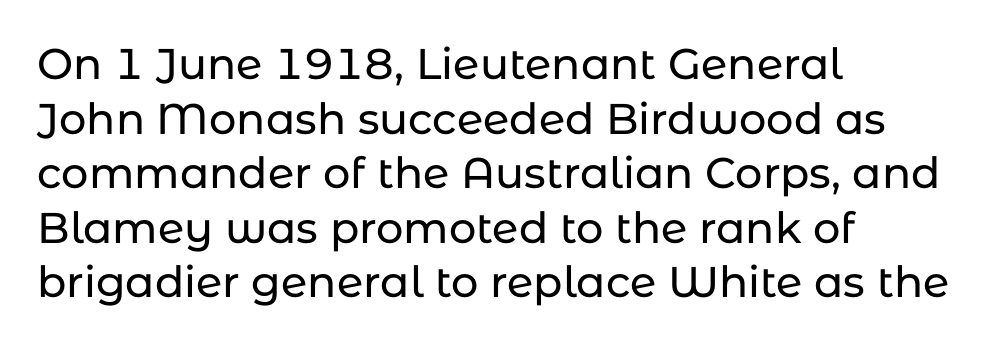
{"serif": "no", "italic": "no", "width": "normal", "stroke_contrast": "low", "x_height": "medium", "monospaced": "no", "underline": "no", "align": "left", "line_spacing": "normal", "line_spacing_ratio": 1.27, "letter_spacing": "normal", "letter_spacing_em": 0.0, "glyph_px": 43}
